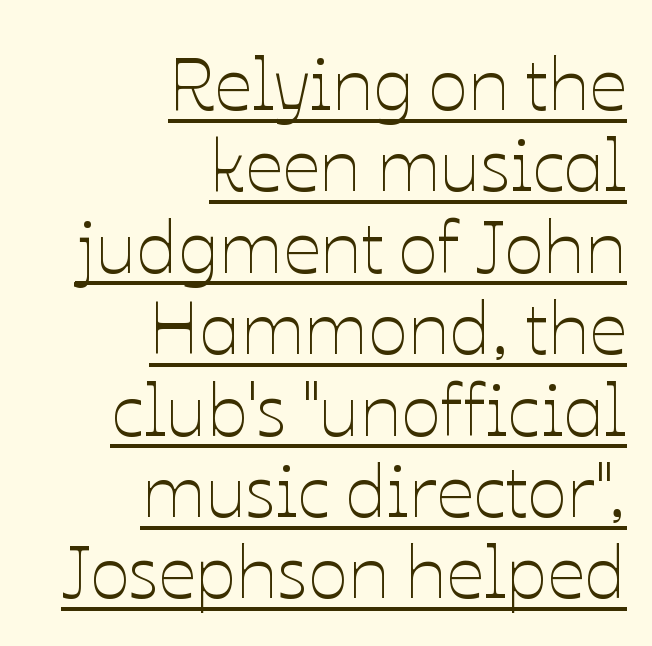
The image shows 74 px thin type, upright; set right-aligned, tight line spacing (1.1x), normal letter spacing, underlined; low stroke contrast and a medium x-height.
